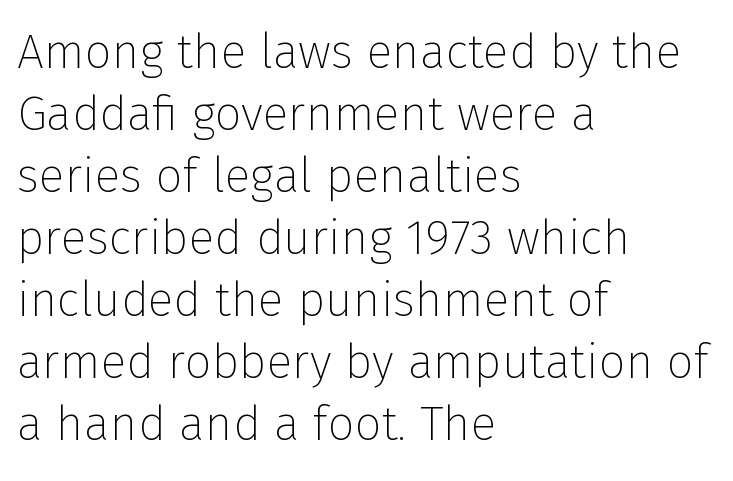
The image shows 48 px thin sans-serif type, upright; set left-aligned, normal line spacing (1.29x), normal letter spacing, not underlined; low stroke contrast and a medium x-height.
